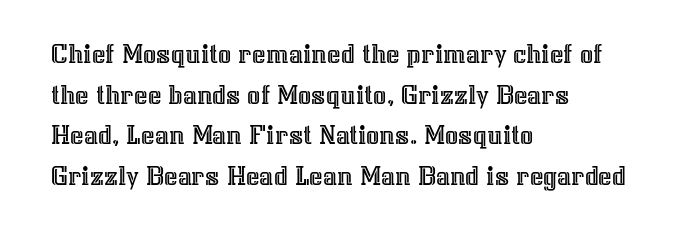
{"italic": "no", "width": "normal", "x_height": "medium", "monospaced": "no", "underline": "no", "align": "left", "line_spacing": "normal", "line_spacing_ratio": 1.4, "letter_spacing": "normal", "letter_spacing_em": 0.0, "glyph_px": 29}
